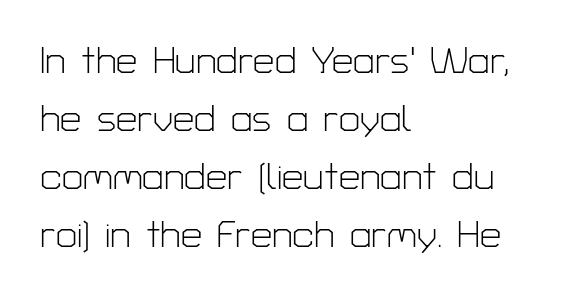
The leading is moderate, giving the passage an even texture. Compared with a centered layout, this one pins lines to the left instead. In terms of posture, this sample is upright. Here the glyphs are tracked normally, forming tight word shapes.
